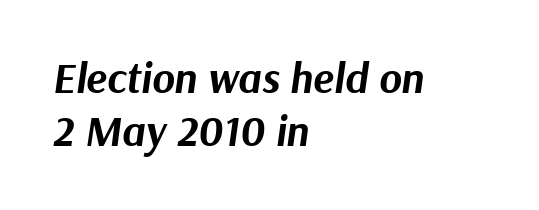
Q: Is the text bold? A: Yes.
Q: Is the text italic (slanted)? A: Yes, it leans right by about 9 degrees.
Q: Is the text underlined? A: No.
Q: How is the paragraph aligned? A: Left-aligned.
Q: Is the spacing between letters normal or unusually wide? A: Normal.
Q: Width (condensed, normal, or wide)? A: Normal.
Q: Stroke contrast? A: Medium.
Q: x-height? A: Medium.
Q: Monospaced? A: No.
